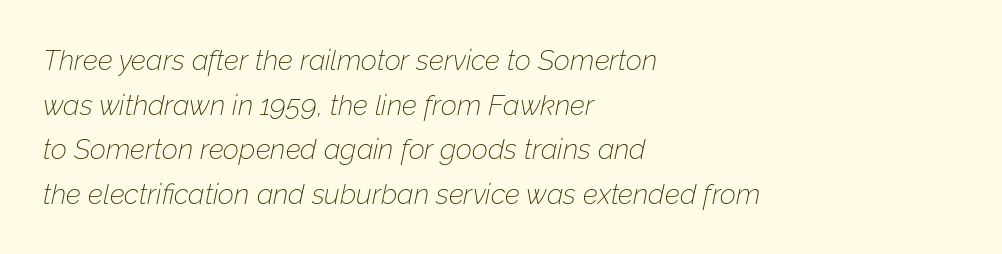
The image shows 28 px thin type, italic (leaning right); set left-aligned, normal line spacing (1.59x), normal letter spacing, not underlined; low stroke contrast and a medium x-height.
